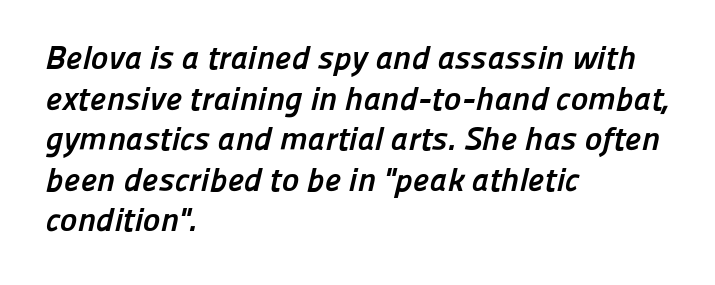
Q: Is the text bold? A: Yes.
Q: Is the typeface a serif or a sans-serif typeface? A: Sans-serif.
Q: Is the text underlined? A: No.
Q: How is the paragraph aligned? A: Left-aligned.
Q: Is the spacing between letters normal or unusually wide? A: Normal.
Q: Width (condensed, normal, or wide)? A: Normal.
Q: Stroke contrast? A: Low.
Q: x-height? A: Medium.
Q: Monospaced? A: No.
